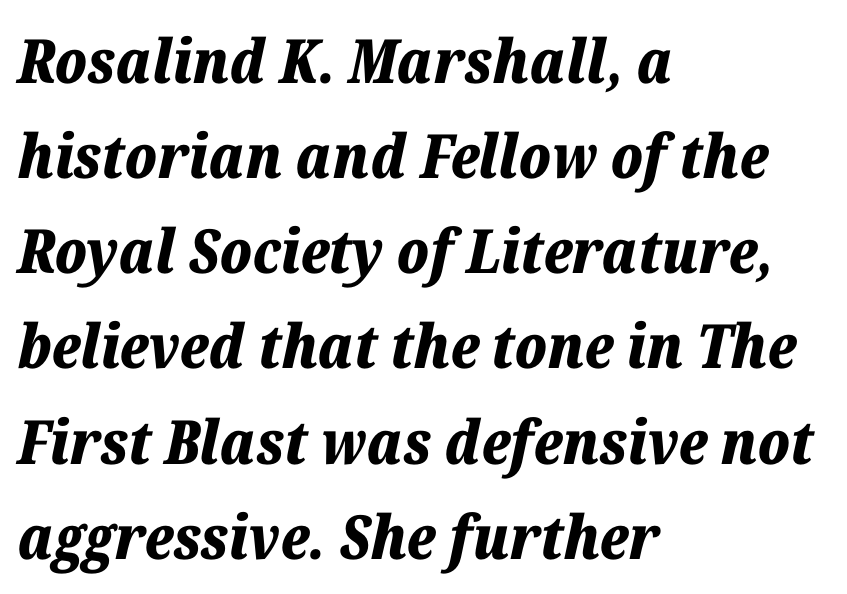
Q: Is the text bold? A: Yes.
Q: Is the text italic (slanted)? A: Yes, it leans right by about 12 degrees.
Q: Is the text underlined? A: No.
Q: How is the paragraph aligned? A: Left-aligned.
Q: Is the spacing between letters normal or unusually wide? A: Normal.
Q: Is the spacing between lines tight, normal or loose? A: Normal.
Q: Width (condensed, normal, or wide)? A: Normal.
Q: Stroke contrast? A: Low.
Q: x-height? A: Medium.
Q: Monospaced? A: No.
